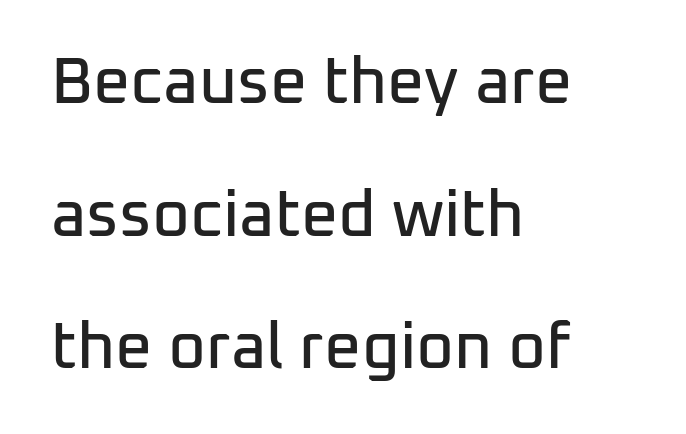
The image shows 65 px sans-serif type, upright; set left-aligned, loose line spacing (2.04x), normal letter spacing, not underlined; low stroke contrast and a medium x-height.
